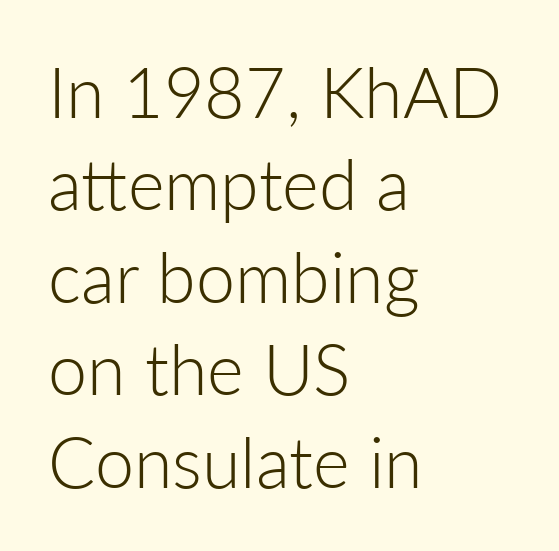
{"serif": "no", "italic": "no", "bold": "no", "weight": "light", "width": "normal", "stroke_contrast": "low", "x_height": "medium", "monospaced": "no", "underline": "no", "align": "left", "line_spacing": "normal", "line_spacing_ratio": 1.32, "letter_spacing": "normal", "letter_spacing_em": 0.0, "glyph_px": 70}
